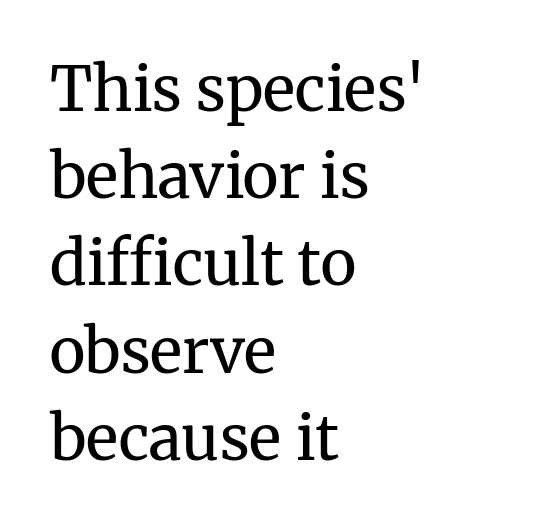
Q: Is the text bold? A: No.
Q: Is the text italic (slanted)? A: No, it is upright.
Q: Is the typeface a serif or a sans-serif typeface? A: Serif.
Q: Is the text underlined? A: No.
Q: How is the paragraph aligned? A: Left-aligned.
Q: Is the spacing between letters normal or unusually wide? A: Normal.
Q: Is the spacing between lines tight, normal or loose? A: Normal.
Q: Width (condensed, normal, or wide)? A: Normal.
Q: Stroke contrast? A: Medium.
Q: x-height? A: Medium.
Q: Monospaced? A: No.
